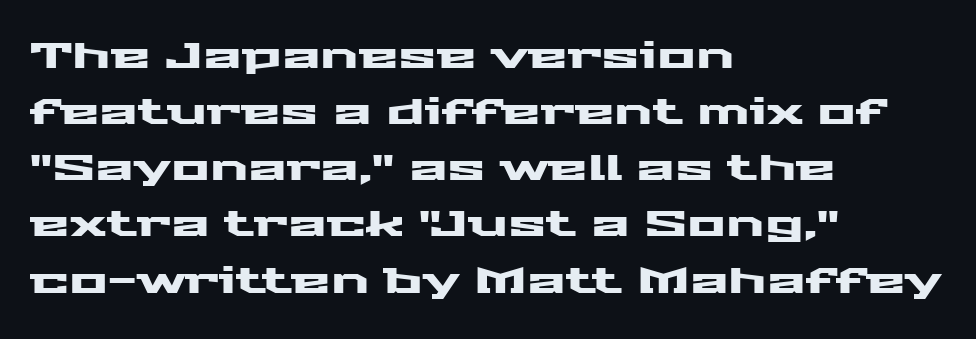
Q: Is the text italic (slanted)? A: No, it is upright.
Q: Is the typeface a serif or a sans-serif typeface? A: Sans-serif.
Q: Is the text underlined? A: No.
Q: How is the paragraph aligned? A: Left-aligned.
Q: Is the spacing between letters normal or unusually wide? A: Normal.
Q: Is the spacing between lines tight, normal or loose? A: Normal.
Q: Width (condensed, normal, or wide)? A: Wide.
Q: Stroke contrast? A: Medium.
Q: x-height? A: Medium.
Q: Monospaced? A: No.
